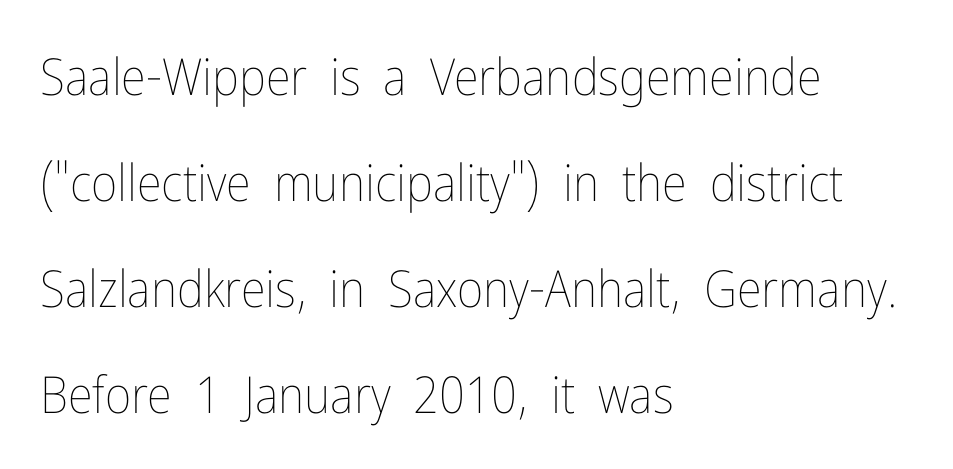
The letterforms sit shoulder to shoulder at normal distance. The passage shown stacks its lines with a broad gap. Ordinary non-slanted type is in use. Left-aligned paragraph, ragged on the right.
